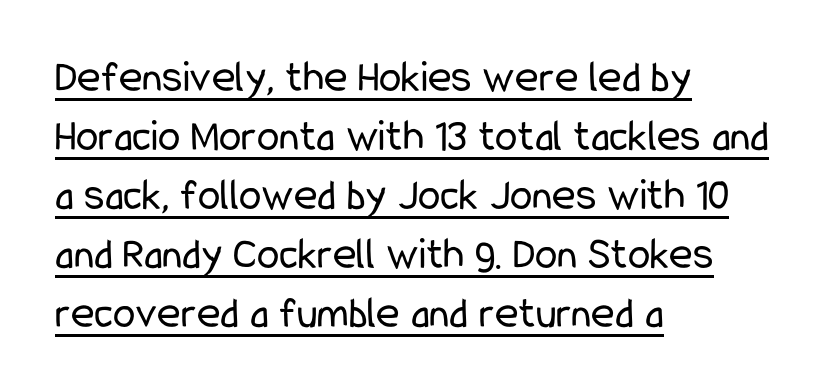
The image shows 45 px regular-weight, condensed sans-serif type, upright; set left-aligned, normal line spacing (1.31x), normal letter spacing, underlined; low stroke contrast and a medium x-height.
